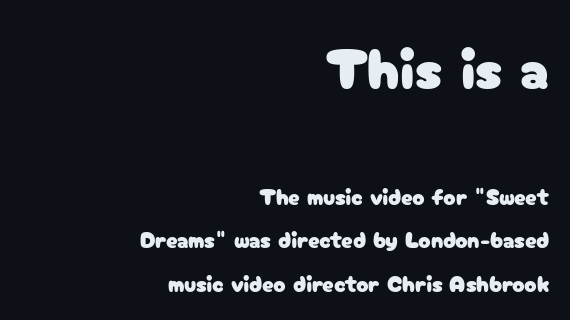
Here the first block reads like a headline and the second like body copy. How are the letters spaced? Ordinarily, with no added tracking. Italic? Not at all — the glyphs are vertical. The lines are spread far apart with generous leading.
